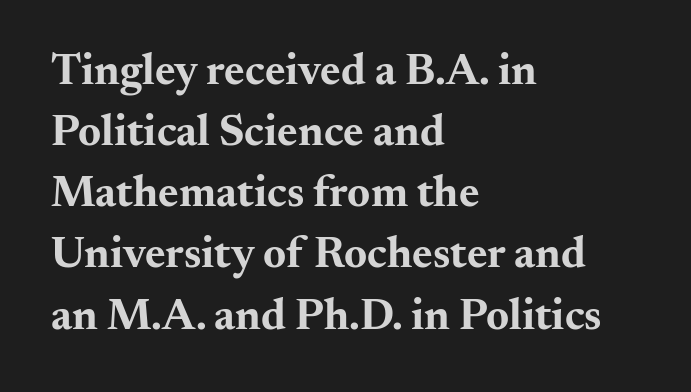
Q: Is the text bold? A: Yes.
Q: Is the text italic (slanted)? A: No, it is upright.
Q: Is the typeface a serif or a sans-serif typeface? A: Serif.
Q: Is the text underlined? A: No.
Q: How is the paragraph aligned? A: Left-aligned.
Q: Is the spacing between letters normal or unusually wide? A: Normal.
Q: Is the spacing between lines tight, normal or loose? A: Normal.
Q: Width (condensed, normal, or wide)? A: Wide.
Q: Stroke contrast? A: Medium.
Q: x-height? A: Small.
Q: Monospaced? A: No.
